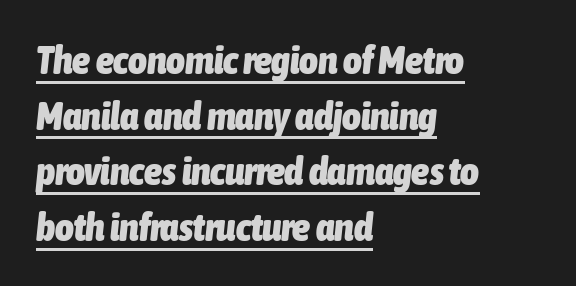
{"italic": "yes", "lean": "right", "slant_degrees": 6, "bold": "yes", "weight": "heavy", "width": "condensed", "stroke_contrast": "low", "x_height": "medium", "monospaced": "no", "underline": "yes", "align": "left", "line_spacing": "normal", "line_spacing_ratio": 1.39, "letter_spacing": "normal", "letter_spacing_em": 0.0, "glyph_px": 40}
